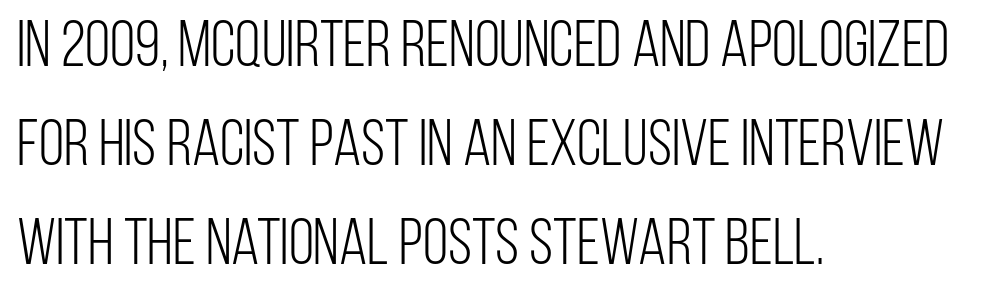
{"serif": "no", "italic": "no", "bold": "no", "weight": "light", "width": "condensed", "stroke_contrast": "low", "x_height": "large", "monospaced": "no", "underline": "no", "align": "left", "line_spacing": "normal", "line_spacing_ratio": 1.52, "letter_spacing": "normal", "letter_spacing_em": 0.0, "glyph_px": 65}
